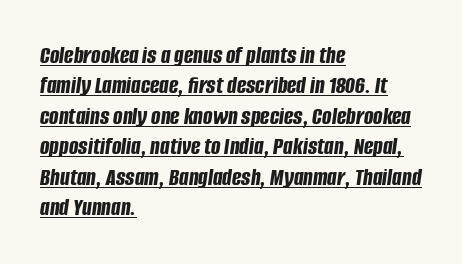
The image shows 25 px bold type, italic (leaning right); set left-aligned, line spacing 1.22x, normal letter spacing, underlined.
